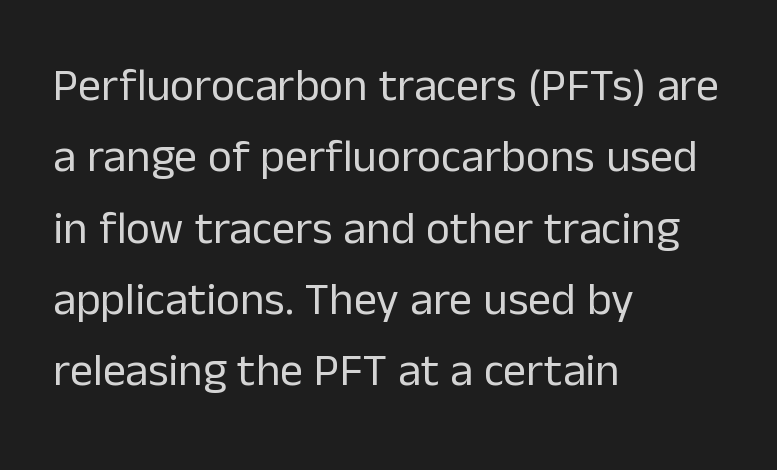
{"serif": "no", "italic": "no", "bold": "no", "weight": "regular", "width": "normal", "stroke_contrast": "low", "x_height": "medium", "monospaced": "no", "underline": "no", "align": "left", "line_spacing": "normal", "line_spacing_ratio": 1.55, "letter_spacing": "normal", "letter_spacing_em": 0.0, "glyph_px": 46}
